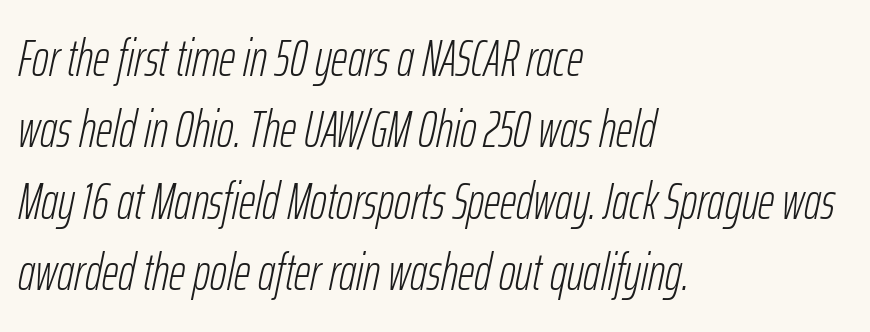
Q: Is the text bold? A: No.
Q: Is the text italic (slanted)? A: Yes, it leans right by about 12 degrees.
Q: Is the text underlined? A: No.
Q: How is the paragraph aligned? A: Left-aligned.
Q: Is the spacing between letters normal or unusually wide? A: Normal.
Q: Is the spacing between lines tight, normal or loose? A: Normal.
Q: Width (condensed, normal, or wide)? A: Condensed.
Q: Stroke contrast? A: Low.
Q: x-height? A: Medium.
Q: Monospaced? A: No.
